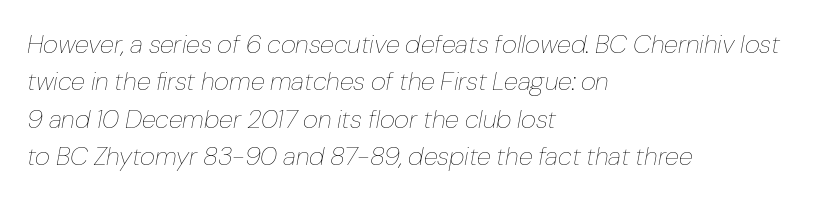
{"italic": "yes", "lean": "right", "slant_degrees": 10, "bold": "no", "underline": "no", "align": "left", "line_spacing": "normal", "line_spacing_ratio": 1.44, "letter_spacing": "normal", "letter_spacing_em": 0.0, "glyph_px": 26}
